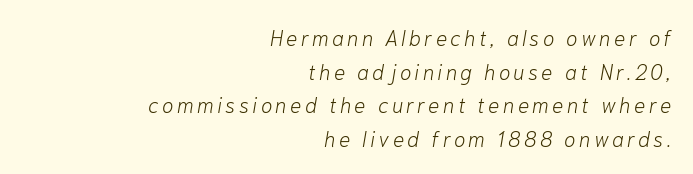
{"italic": "yes", "lean": "right", "slant_degrees": 10, "bold": "no", "underline": "no", "align": "right", "line_spacing": "normal", "line_spacing_ratio": 1.6, "glyph_px": 21}
